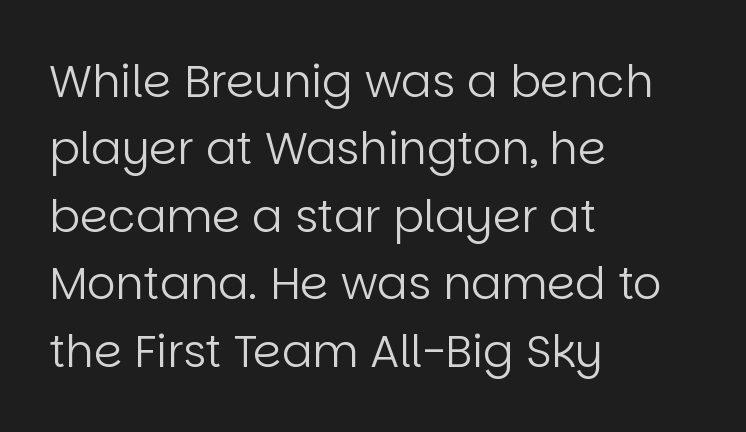
{"serif": "no", "italic": "no", "bold": "no", "weight": "regular", "width": "normal", "stroke_contrast": "low", "x_height": "large", "monospaced": "no", "underline": "no", "align": "left", "line_spacing": "normal", "line_spacing_ratio": 1.5, "letter_spacing": "normal", "letter_spacing_em": 0.0, "glyph_px": 45}
